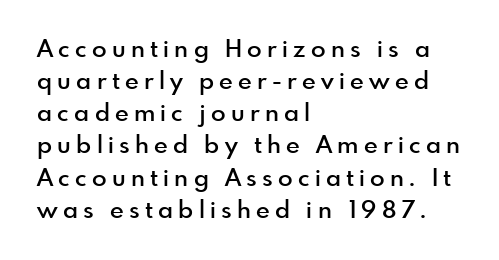
Q: Is the text bold? A: Semi-bold.
Q: Is the text italic (slanted)? A: No, it is upright.
Q: Is the text underlined? A: No.
Q: How is the paragraph aligned? A: Left-aligned.
Q: Is the spacing between letters normal or unusually wide? A: Unusually wide.
Q: Is the spacing between lines tight, normal or loose? A: Normal.
